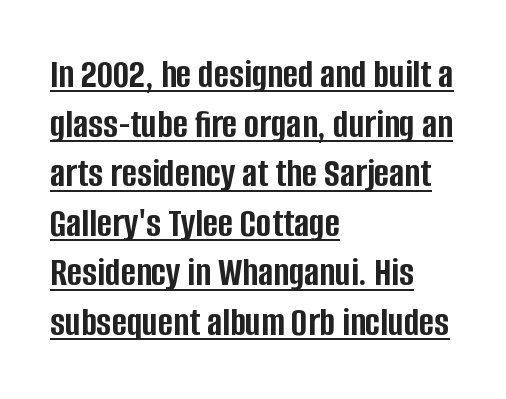
Leftover space on each line is placed entirely after the last word. Style check: upright. Caption: bold face, heavy strokes. This sample has the flowing, uneven cadence of proportional lettering. Check where the strokes stop: nothing finishes them off — pure sans. The face used here appears with an underline applied.
